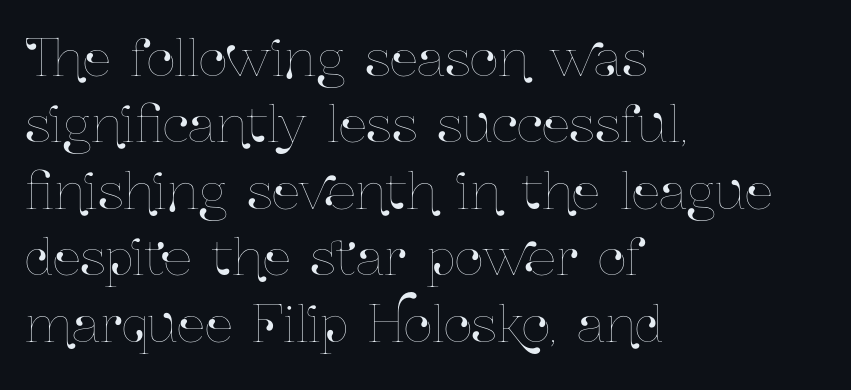
{"italic": "no", "width": "condensed", "stroke_contrast": "low", "x_height": "medium", "monospaced": "no", "underline": "no", "align": "left", "line_spacing": "normal", "line_spacing_ratio": 1.33, "letter_spacing": "normal", "letter_spacing_em": 0.0, "glyph_px": 50}
